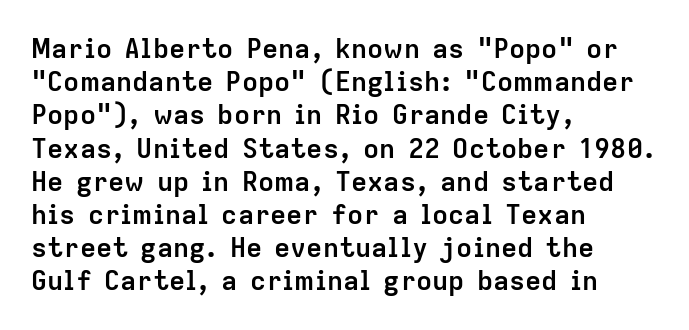
{"italic": "no", "bold": "yes", "underline": "no", "align": "left", "line_spacing_ratio": 1.23, "letter_spacing": "normal", "letter_spacing_em": 0.0, "glyph_px": 27}
